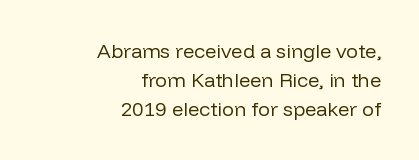
{"italic": "no", "bold": "no", "underline": "no", "align": "right", "line_spacing": "normal", "line_spacing_ratio": 1.46, "letter_spacing": "normal", "letter_spacing_em": 0.0, "glyph_px": 20}
